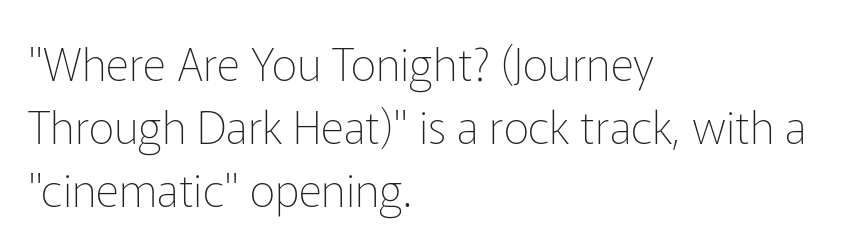
The image shows 45 px thin sans-serif type, upright; set left-aligned, normal line spacing (1.4x), normal letter spacing, not underlined; low stroke contrast and a medium x-height.
